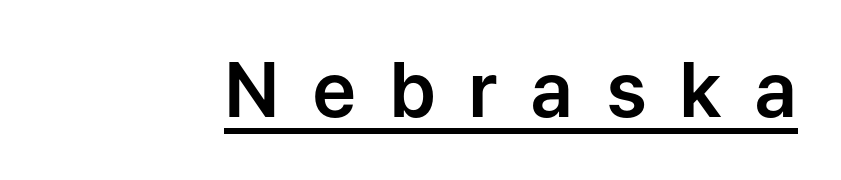
{"serif": "no", "italic": "no", "width": "normal", "stroke_contrast": "low", "x_height": "medium", "monospaced": "no", "underline": "yes", "letter_spacing": "wide", "letter_spacing_em": 0.43, "glyph_px": 75}
